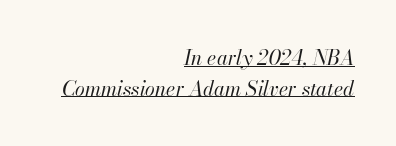
The image shows 20 px text type, italic (leaning right); set right-aligned, normal line spacing (1.53x), normal letter spacing, underlined.
